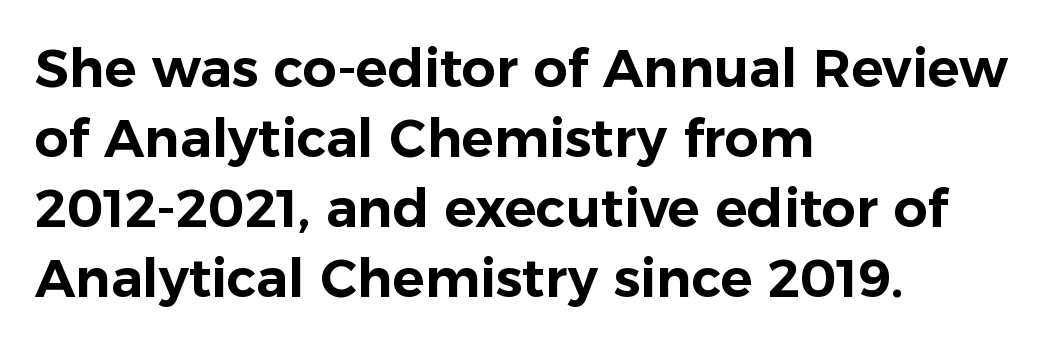
Q: Is the text italic (slanted)? A: No, it is upright.
Q: Is the typeface a serif or a sans-serif typeface? A: Sans-serif.
Q: Is the text underlined? A: No.
Q: How is the paragraph aligned? A: Left-aligned.
Q: Is the spacing between letters normal or unusually wide? A: Normal.
Q: Is the spacing between lines tight, normal or loose? A: Normal.
Q: Width (condensed, normal, or wide)? A: Normal.
Q: Stroke contrast? A: Low.
Q: x-height? A: Medium.
Q: Monospaced? A: No.
